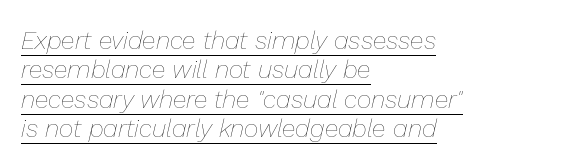
Q: Is the text bold? A: No.
Q: Is the text italic (slanted)? A: Yes, it leans right by about 13 degrees.
Q: Is the text underlined? A: Yes.
Q: How is the paragraph aligned? A: Left-aligned.
Q: Is the spacing between letters normal or unusually wide? A: Normal.
